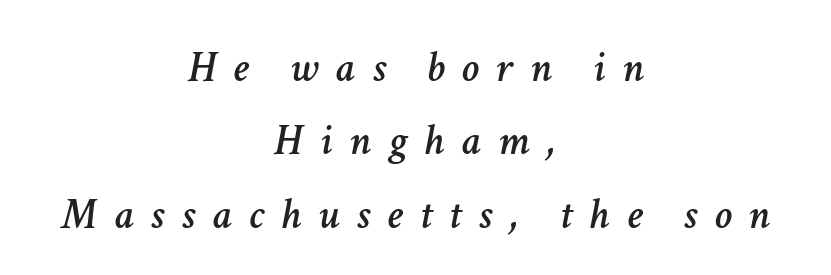
The image shows 44 px text type, italic (leaning right); set centered, normal line spacing (1.67x), unusually wide letter spacing (+0.39 em), not underlined; low stroke contrast and a medium x-height.
